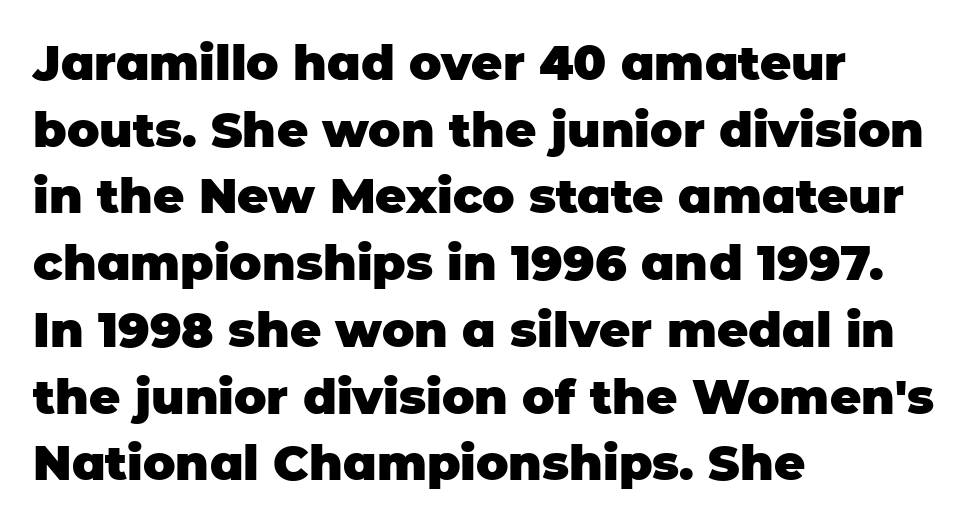
The image shows 48 px heavy sans-serif type, upright; set left-aligned, normal line spacing (1.39x), normal letter spacing, not underlined; low stroke contrast and a large x-height.
